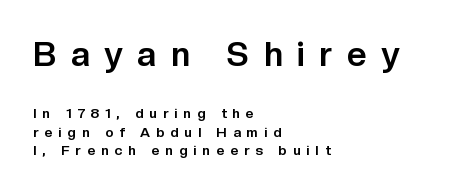
How are the letters spaced? Widely, with obvious added tracking. Typeset ragged right — the left edge is the straight one. Honestly, the row spacing looks completely unremarkable. The composition opens big and finishes small. Heft: maximum for text — a bold.
